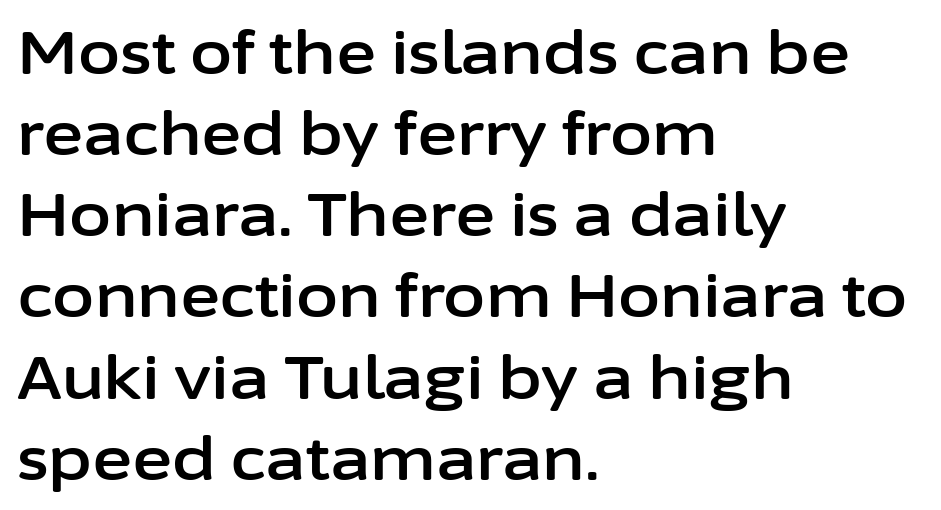
The image shows 61 px sans-serif type, upright; set left-aligned, normal line spacing (1.33x), normal letter spacing, not underlined; low stroke contrast and a medium x-height.
